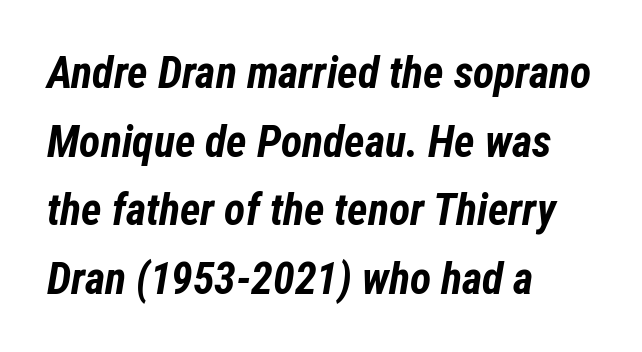
The image shows 44 px bold, condensed type, italic (leaning right); set left-aligned, normal line spacing (1.56x), normal letter spacing, not underlined; low stroke contrast and a medium x-height.
